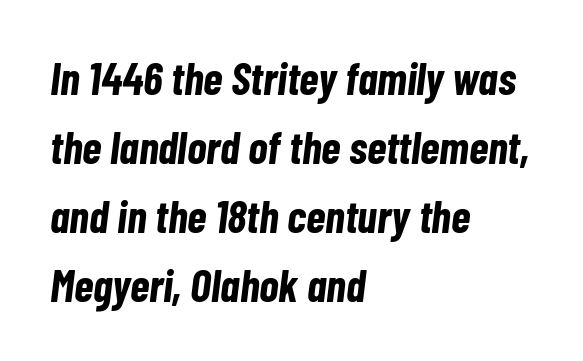
{"italic": "yes", "lean": "right", "slant_degrees": 7, "bold": "yes", "weight": "bold", "width": "condensed", "stroke_contrast": "low", "x_height": "medium", "monospaced": "no", "underline": "no", "align": "left", "line_spacing": "normal", "line_spacing_ratio": 1.53, "letter_spacing": "normal", "letter_spacing_em": 0.0, "glyph_px": 45}
